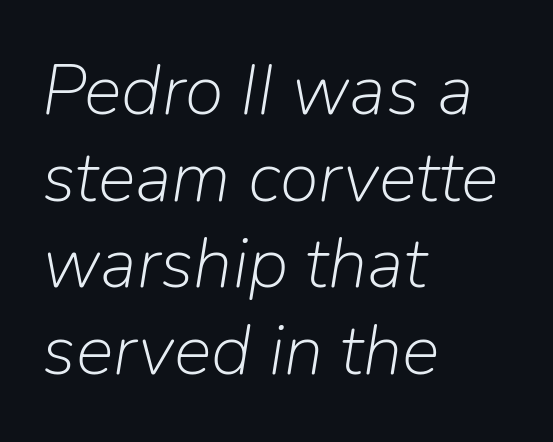
One-word summary of the alignment: left. Each letter keeps its own natural width here, so spacing adapts to shape. Compared with ordinary roman type, these characters are visibly tilted. Nobody touched the tracking dial on this one. Heaviness? Minimal to ordinary, like unemphasized prose.
